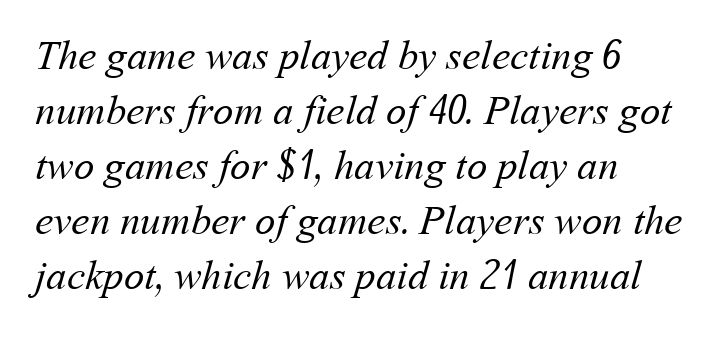
The image shows 41 px regular-weight type; set left-aligned, normal line spacing (1.34x), normal letter spacing, not underlined; medium stroke contrast and a medium x-height.
